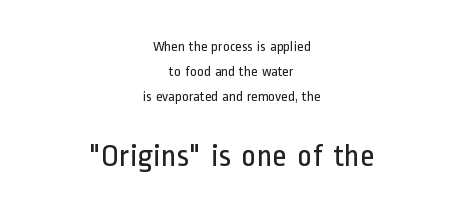
{"serif": "no", "italic": "no", "bold": "no", "weight": "regular", "width": "condensed", "stroke_contrast": "low", "x_height": "medium", "monospaced": "no", "underline": "no", "align": "center", "line_spacing_ratio": 1.77, "letter_spacing": "normal", "letter_spacing_em": 0.0, "larger_block": "second", "size_ratio": 2.29, "glyph_px": 32}
